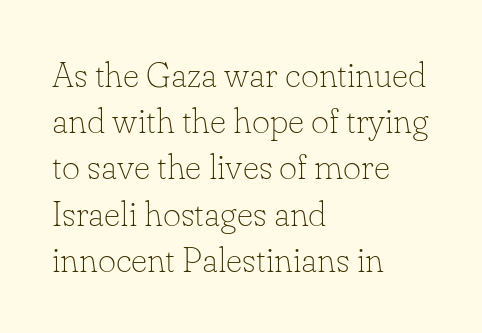
Q: Is the text bold? A: No.
Q: Is the text italic (slanted)? A: No, it is upright.
Q: Is the typeface a serif or a sans-serif typeface? A: Serif.
Q: Is the text underlined? A: No.
Q: How is the paragraph aligned? A: Left-aligned.
Q: Is the spacing between letters normal or unusually wide? A: Normal.
Q: Is the spacing between lines tight, normal or loose? A: Normal.
Q: Width (condensed, normal, or wide)? A: Normal.
Q: Stroke contrast? A: Low.
Q: x-height? A: Small.
Q: Monospaced? A: No.
